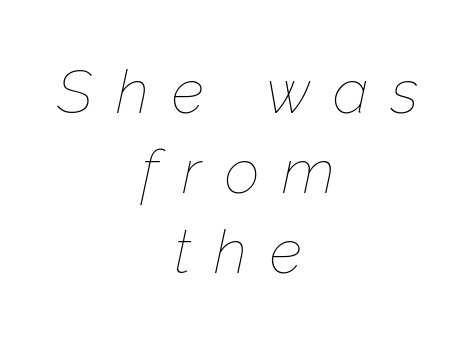
{"italic": "yes", "lean": "right", "slant_degrees": 12, "bold": "no", "weight": "thin", "width": "normal", "stroke_contrast": "low", "x_height": "medium", "monospaced": "no", "underline": "no", "align": "center", "line_spacing": "normal", "line_spacing_ratio": 1.31, "letter_spacing": "wide", "letter_spacing_em": 0.38, "glyph_px": 61}
